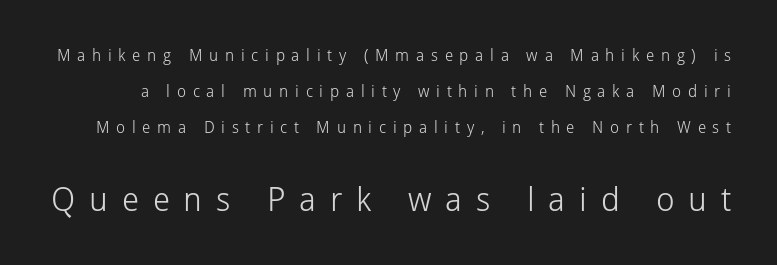
Q: Is the text bold? A: No.
Q: Is the text italic (slanted)? A: No, it is upright.
Q: Is the typeface a serif or a sans-serif typeface? A: Sans-serif.
Q: Is the text underlined? A: No.
Q: Is the spacing between letters normal or unusually wide? A: Unusually wide.
Q: Is the spacing between lines tight, normal or loose? A: Loose.
Q: Which block of text is set in a larger size, the first (top) or the second (bottom)? A: The second (bottom) one.
Q: Width (condensed, normal, or wide)? A: Normal.
Q: Stroke contrast? A: Low.
Q: x-height? A: Medium.
Q: Monospaced? A: No.
